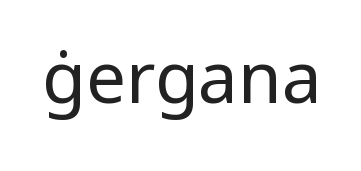
Q: Is the text bold? A: No.
Q: Is the text italic (slanted)? A: No, it is upright.
Q: Is the typeface a serif or a sans-serif typeface? A: Sans-serif.
Q: Is the text underlined? A: No.
Q: Is the spacing between letters normal or unusually wide? A: Normal.
Q: Width (condensed, normal, or wide)? A: Normal.
Q: Stroke contrast? A: Low.
Q: x-height? A: Medium.
Q: Monospaced? A: No.
